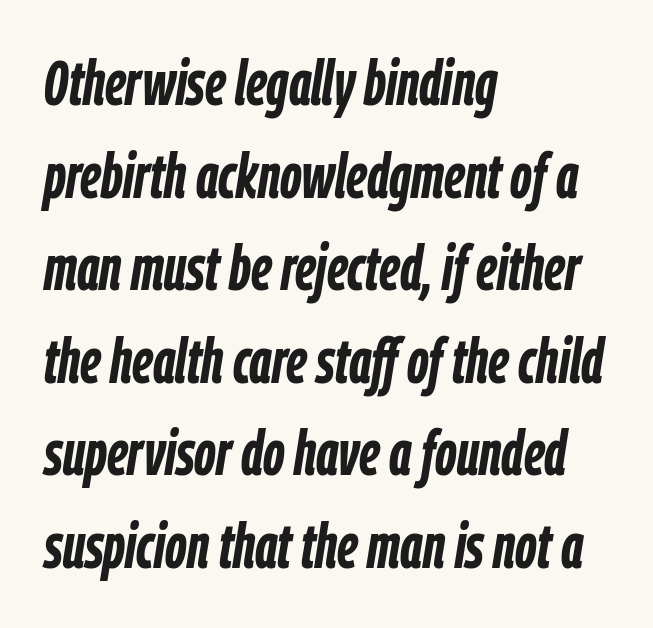
Q: Is the text bold? A: Yes.
Q: Is the text italic (slanted)? A: Yes, it leans right by about 9 degrees.
Q: Is the text underlined? A: No.
Q: How is the paragraph aligned? A: Left-aligned.
Q: Is the spacing between letters normal or unusually wide? A: Normal.
Q: Is the spacing between lines tight, normal or loose? A: Normal.
Q: Width (condensed, normal, or wide)? A: Condensed.
Q: Stroke contrast? A: Low.
Q: x-height? A: Medium.
Q: Monospaced? A: No.
